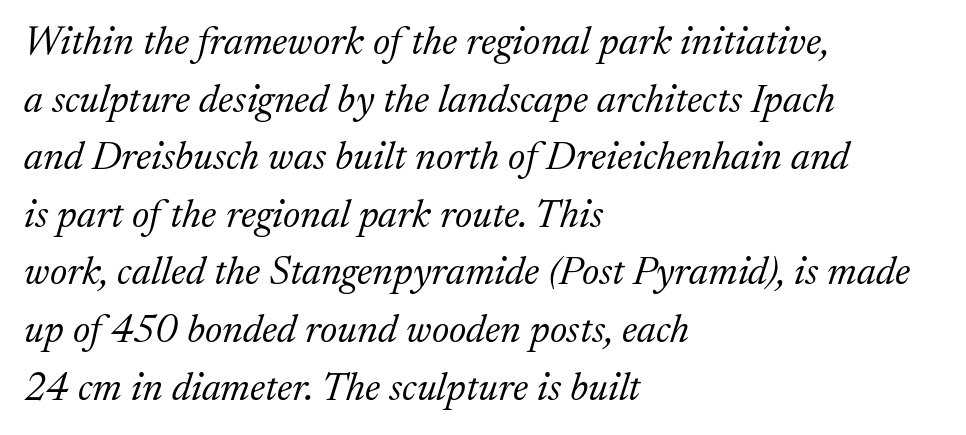
The image shows 40 px light serif type, italic (leaning right); set left-aligned, normal line spacing (1.44x), normal letter spacing, not underlined; medium stroke contrast and a medium x-height.
